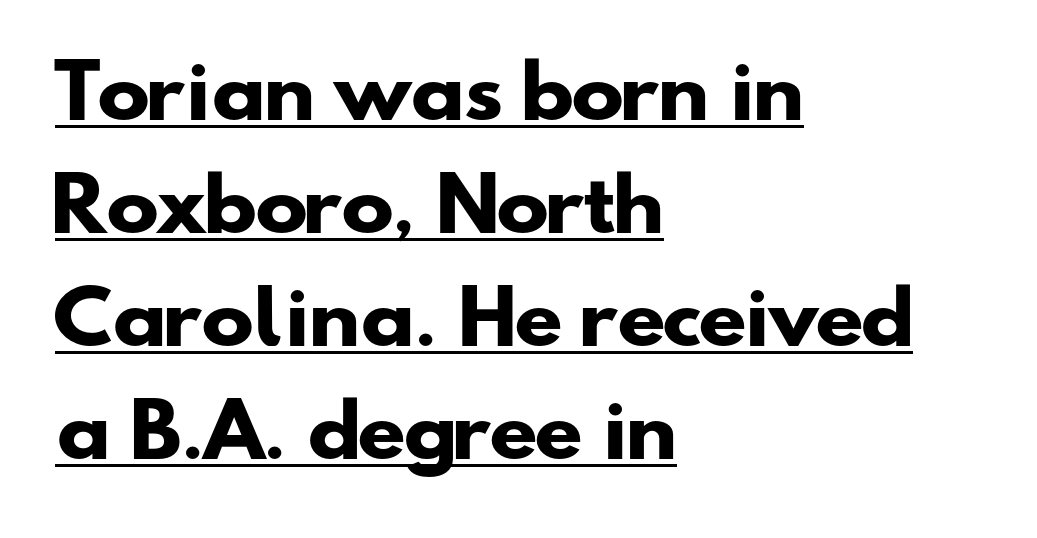
Q: Is the text bold? A: Yes.
Q: Is the typeface a serif or a sans-serif typeface? A: Sans-serif.
Q: Is the text underlined? A: Yes.
Q: How is the paragraph aligned? A: Left-aligned.
Q: Is the spacing between letters normal or unusually wide? A: Normal.
Q: Is the spacing between lines tight, normal or loose? A: Normal.
Q: Width (condensed, normal, or wide)? A: Wide.
Q: Stroke contrast? A: Low.
Q: x-height? A: Small.
Q: Monospaced? A: No.
